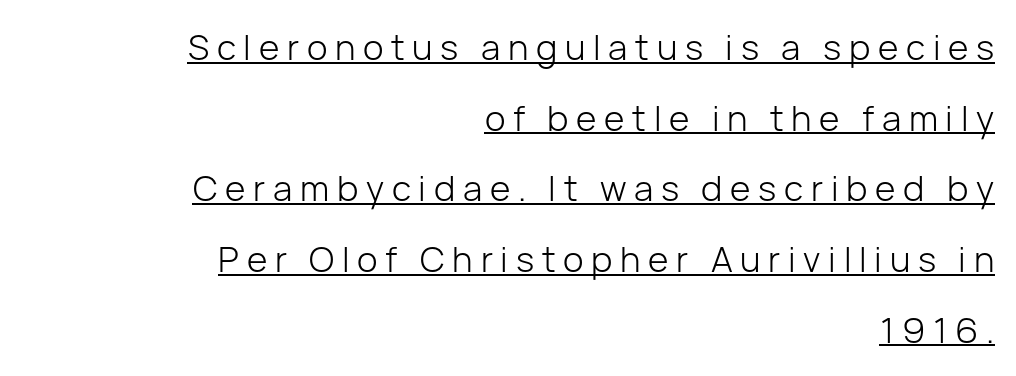
Q: Is the text bold? A: No.
Q: Is the text italic (slanted)? A: No, it is upright.
Q: Is the typeface a serif or a sans-serif typeface? A: Sans-serif.
Q: Is the text underlined? A: Yes.
Q: How is the paragraph aligned? A: Right-aligned.
Q: Is the spacing between letters normal or unusually wide? A: Unusually wide.
Q: Is the spacing between lines tight, normal or loose? A: Loose.
Q: Width (condensed, normal, or wide)? A: Normal.
Q: Stroke contrast? A: Low.
Q: x-height? A: Medium.
Q: Monospaced? A: No.
